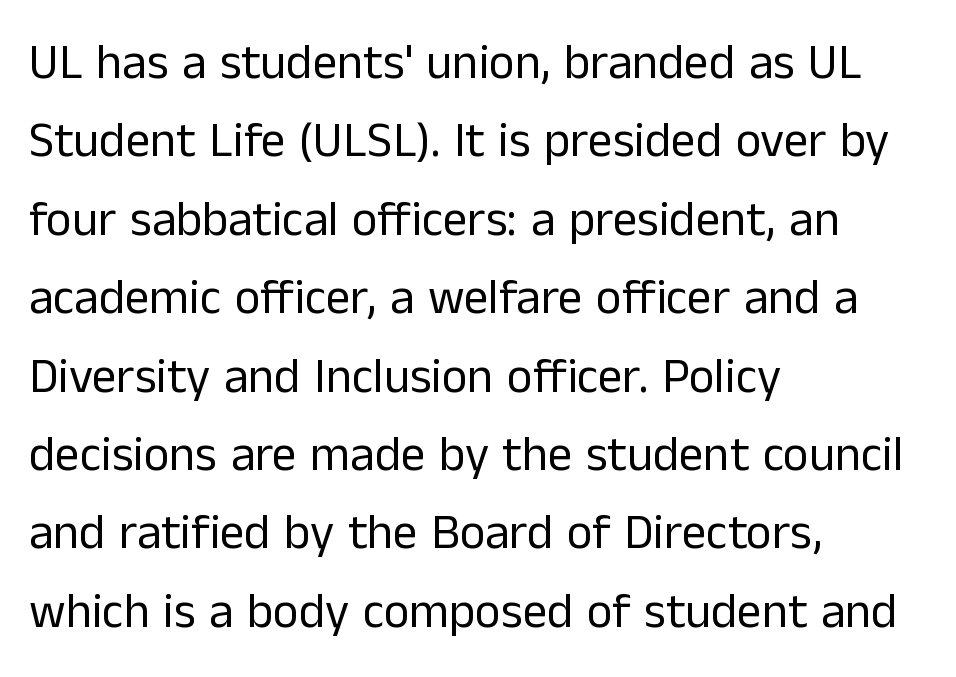
Looks like regular typesetting: each glyph gets only the width it needs. These lines are composed in type without serifs. Characters follow at the spacing the type designer built in. A quiet, ordinary-to-light weight characterises the typeface. Regular leading. Glance below the letters and you will spot only blank space.
